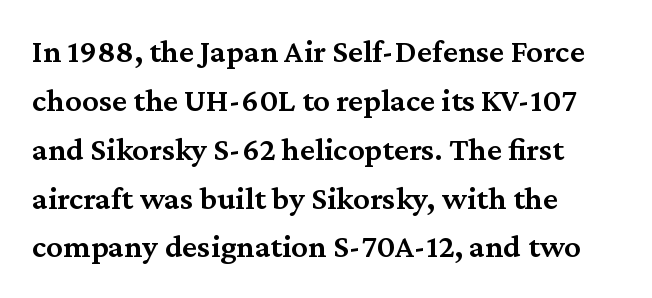
{"serif": "yes", "italic": "no", "bold": "semi", "weight": "semibold", "width": "normal", "stroke_contrast": "medium", "x_height": "medium", "monospaced": "no", "underline": "no", "align": "left", "line_spacing": "normal", "line_spacing_ratio": 1.48, "letter_spacing": "normal", "letter_spacing_em": 0.0, "glyph_px": 33}
